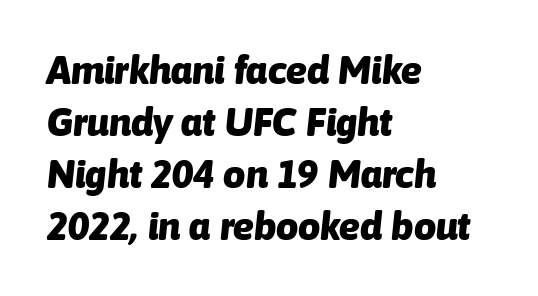
{"italic": "yes", "lean": "right", "slant_degrees": 6, "bold": "yes", "weight": "heavy", "width": "normal", "stroke_contrast": "low", "x_height": "medium", "monospaced": "no", "underline": "no", "align": "left", "line_spacing": "normal", "line_spacing_ratio": 1.33, "letter_spacing": "normal", "letter_spacing_em": 0.0, "glyph_px": 39}
